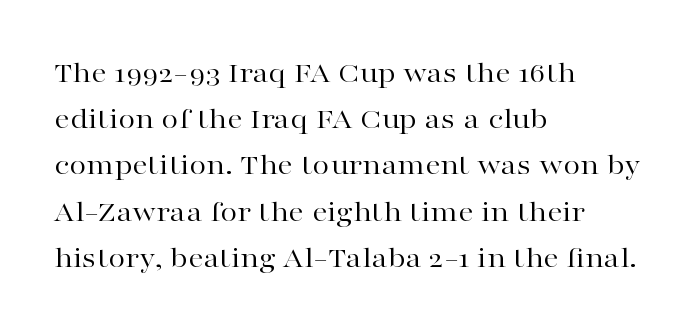
Underline: absent. Default kerning and tracking; the words read as compact shapes. Leading matches the norm, producing a regular column. Stems here are at most as thick as an everyday book face. One-word summary of the alignment: left.
